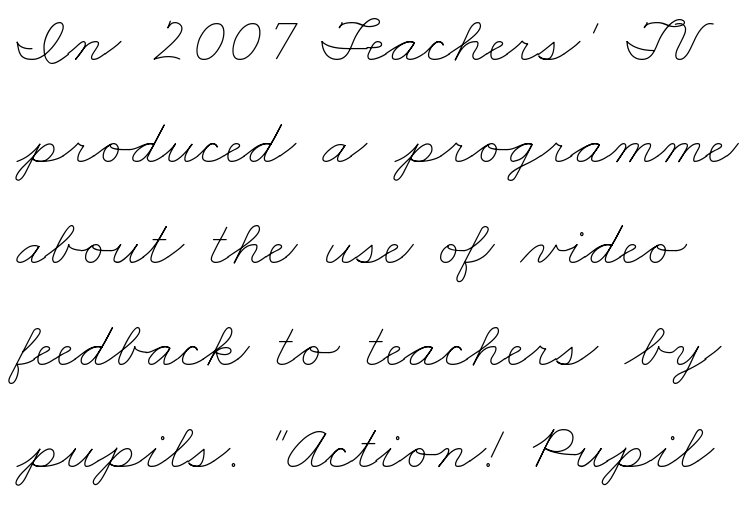
The space directly below the letters is spotless. The type is set solid horizontally, with unmodified tracking. Caption: face not bold, strokes unweighted. If you measured baseline to baseline, you'd find a middling distance.
